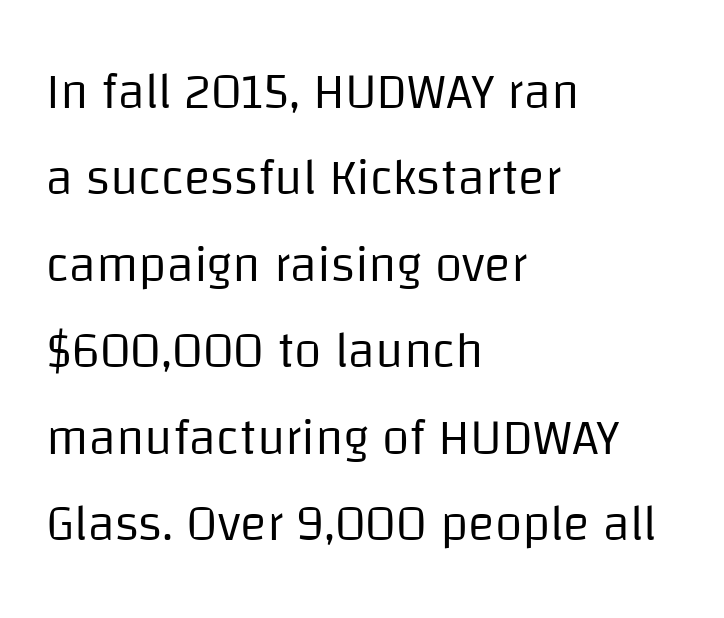
The typesetting does not lean heavy: it is not bold. These lines are rendered in a variable-pitch font. Beneath every word, the page is bare. Look at the bottom of the vertical strokes: they stop flat, with no serifs. Casual observation: everything's shoved over to the left. This rendering leaves character spacing at its baseline value.
